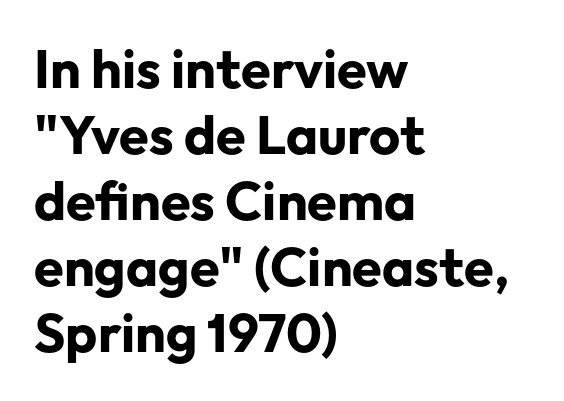
Q: Is the text bold? A: Yes.
Q: Is the text italic (slanted)? A: No, it is upright.
Q: Is the typeface a serif or a sans-serif typeface? A: Sans-serif.
Q: Is the text underlined? A: No.
Q: How is the paragraph aligned? A: Left-aligned.
Q: Is the spacing between letters normal or unusually wide? A: Normal.
Q: Width (condensed, normal, or wide)? A: Normal.
Q: Stroke contrast? A: Low.
Q: x-height? A: Medium.
Q: Monospaced? A: No.
